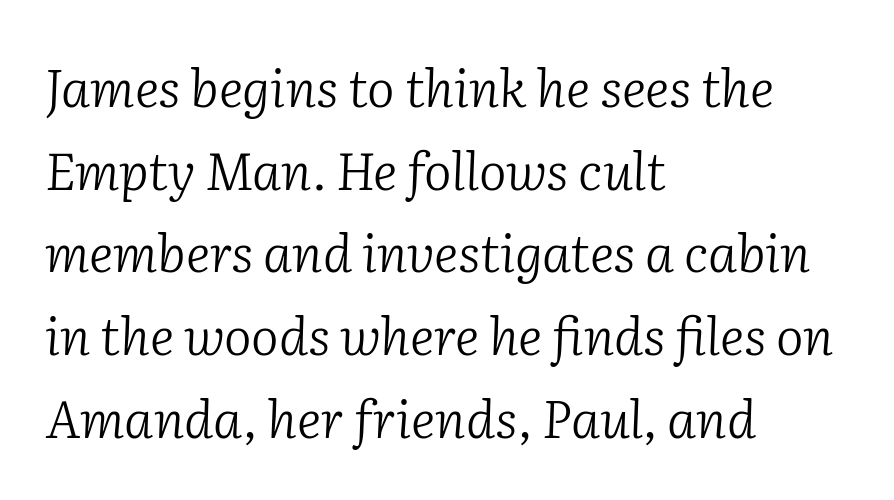
{"serif": "yes", "italic": "yes", "lean": "right", "slant_degrees": 2, "bold": "no", "weight": "light", "width": "normal", "stroke_contrast": "low", "x_height": "medium", "monospaced": "no", "underline": "no", "align": "left", "line_spacing": "normal", "line_spacing_ratio": 1.59, "letter_spacing": "normal", "letter_spacing_em": 0.0, "glyph_px": 52}
